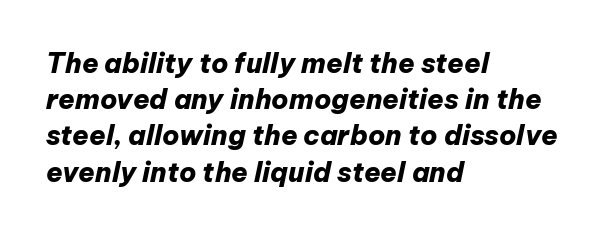
Q: Is the text bold? A: Yes.
Q: Is the text italic (slanted)? A: Yes, it leans right by about 12 degrees.
Q: Is the text underlined? A: No.
Q: How is the paragraph aligned? A: Left-aligned.
Q: Is the spacing between letters normal or unusually wide? A: Normal.
Q: Is the spacing between lines tight, normal or loose? A: Normal.
